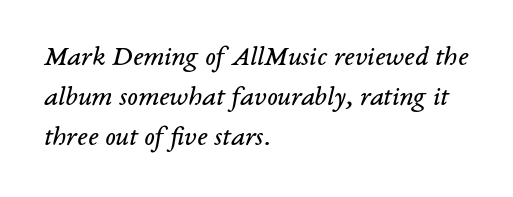
Q: Is the text bold? A: No.
Q: Is the text italic (slanted)? A: Yes, it leans right by about 14 degrees.
Q: Is the typeface a serif or a sans-serif typeface? A: Serif.
Q: Is the text underlined? A: No.
Q: How is the paragraph aligned? A: Left-aligned.
Q: Is the spacing between letters normal or unusually wide? A: Normal.
Q: Is the spacing between lines tight, normal or loose? A: Normal.
Q: Width (condensed, normal, or wide)? A: Normal.
Q: Stroke contrast? A: Low.
Q: x-height? A: Medium.
Q: Monospaced? A: No.
